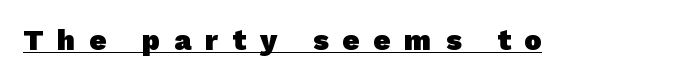
The image shows 29 px heavy sans-serif type; set unusually wide letter spacing (+0.49 em), underlined; low stroke contrast and a medium x-height.
